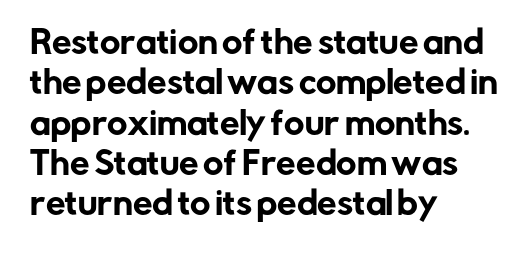
{"serif": "no", "italic": "no", "width": "normal", "stroke_contrast": "low", "x_height": "medium", "monospaced": "no", "underline": "no", "align": "left", "line_spacing": "normal", "line_spacing_ratio": 1.3, "letter_spacing": "normal", "letter_spacing_em": 0.0, "glyph_px": 31}
